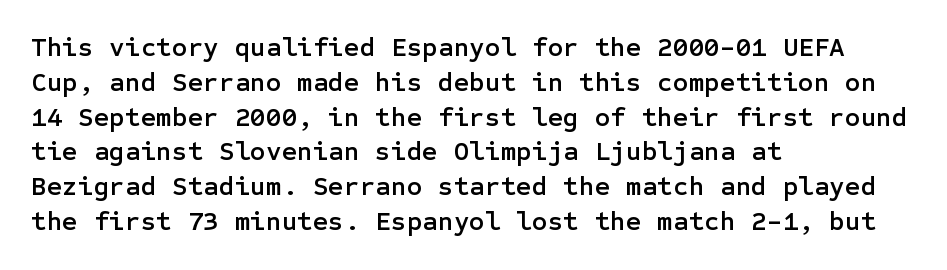
Q: Is the text italic (slanted)? A: No, it is upright.
Q: Is the text underlined? A: No.
Q: How is the paragraph aligned? A: Left-aligned.
Q: Is the spacing between letters normal or unusually wide? A: Normal.
Q: Is the spacing between lines tight, normal or loose? A: Normal.
